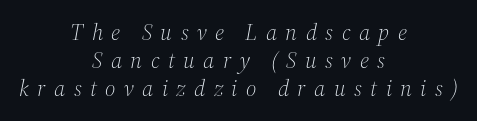
The image shows 23 px text type, italic (leaning right); set centered, line spacing 1.22x, unusually wide letter spacing (+0.36 em), not underlined.
